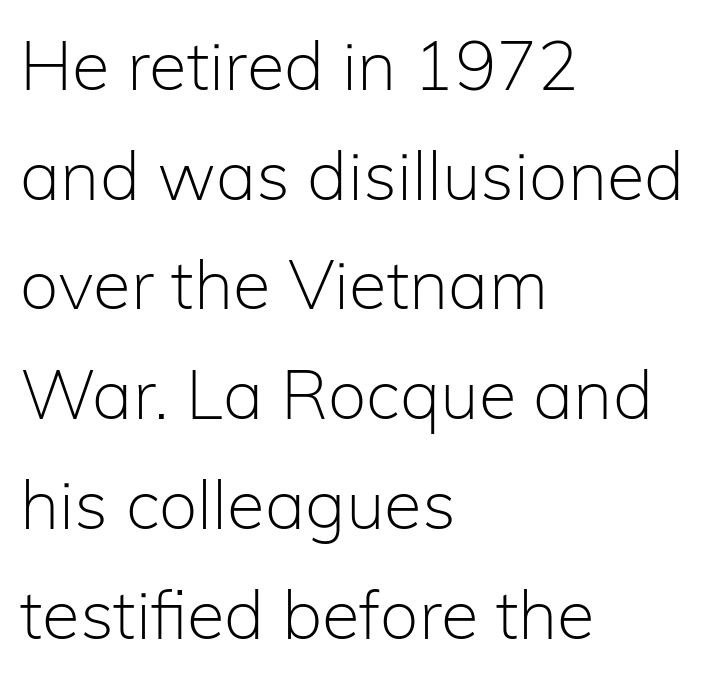
Reading down the column, the eye jumps a familiar distance to each next line. Glyph-to-glyph distance matches everyday printed text. Notice how the passage keeps a crisp vertical edge on the left only. Nothing heavy about these letters — not bold at all.
